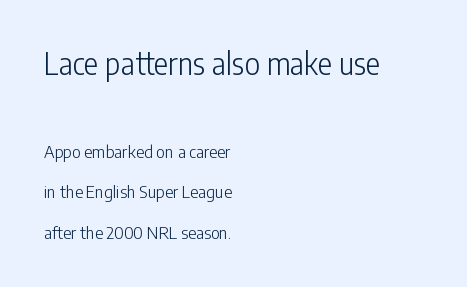
Q: Is the text bold? A: No.
Q: Is the text italic (slanted)? A: No, it is upright.
Q: Is the typeface a serif or a sans-serif typeface? A: Sans-serif.
Q: Is the text underlined? A: No.
Q: How is the paragraph aligned? A: Left-aligned.
Q: Is the spacing between letters normal or unusually wide? A: Normal.
Q: Is the spacing between lines tight, normal or loose? A: Loose.
Q: Which block of text is set in a larger size, the first (top) or the second (bottom)? A: The first (top) one.
Q: Width (condensed, normal, or wide)? A: Condensed.
Q: Stroke contrast? A: Low.
Q: x-height? A: Medium.
Q: Monospaced? A: No.
